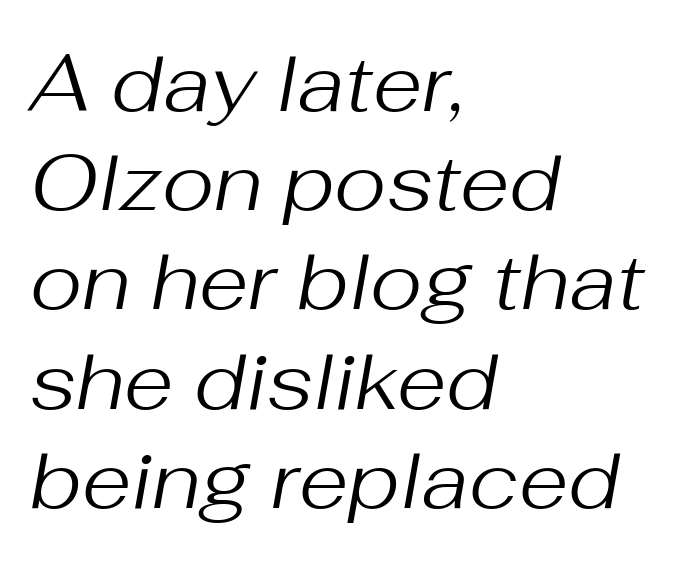
{"italic": "yes", "lean": "right", "slant_degrees": 10, "bold": "no", "weight": "regular", "width": "normal", "stroke_contrast": "medium", "x_height": "medium", "monospaced": "no", "underline": "no", "align": "left", "line_spacing_ratio": 1.24, "letter_spacing": "normal", "letter_spacing_em": 0.0, "glyph_px": 80}
